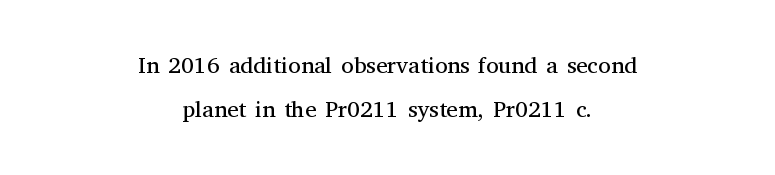
Weight class: somewhere from thin through regular. The paragraph has two soft edges and a firm central axis. Students, note that the glyphs here touch the page at normal intervals. Has an underline been added? It has not. The passage shown stacks its lines with a broad gap. Unlike italic type, these characters show no tilt at all.
